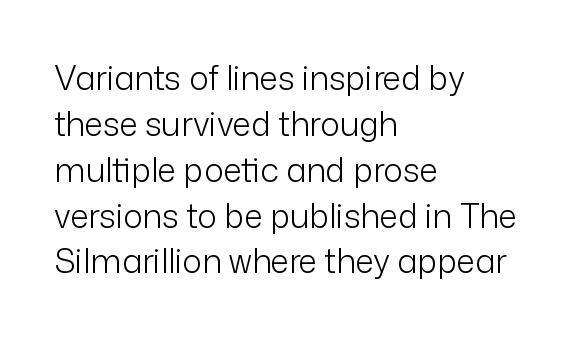
{"serif": "no", "italic": "no", "bold": "no", "weight": "light", "width": "normal", "stroke_contrast": "low", "x_height": "medium", "monospaced": "no", "underline": "no", "align": "left", "line_spacing": "normal", "line_spacing_ratio": 1.39, "letter_spacing": "normal", "letter_spacing_em": 0.0, "glyph_px": 33}
